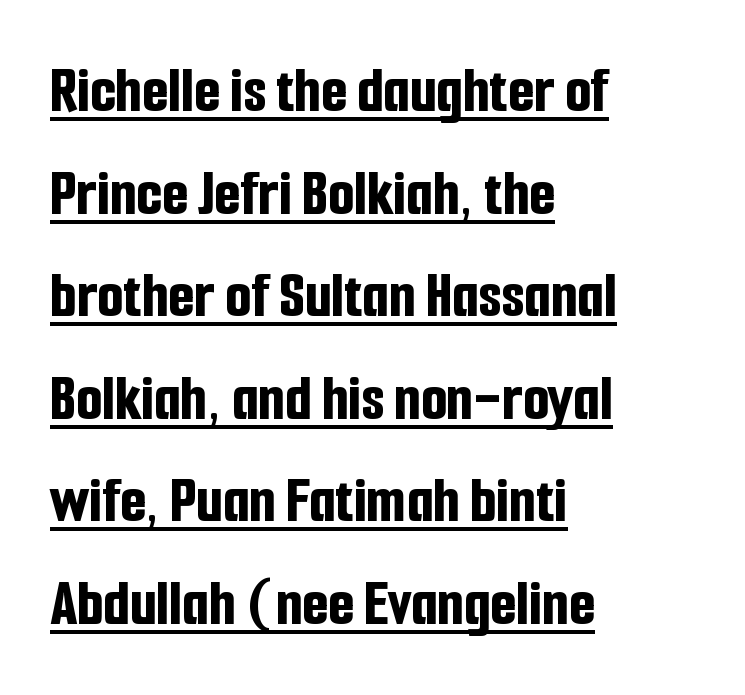
The image shows 67 px bold, condensed sans-serif type, upright; set left-aligned, normal line spacing (1.53x), normal letter spacing, underlined; low stroke contrast and a medium x-height.
